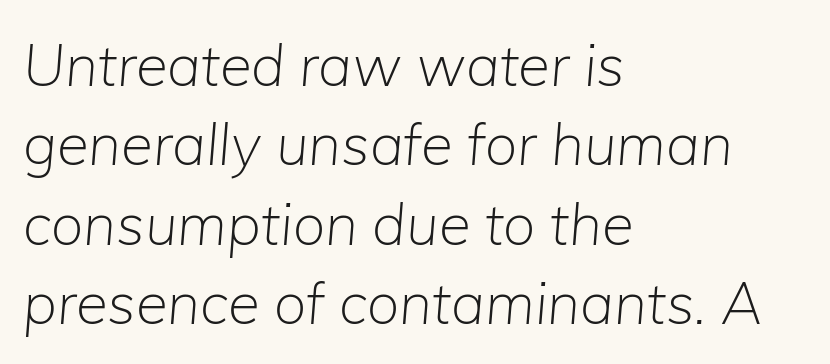
{"italic": "yes", "lean": "right", "slant_degrees": 5, "bold": "no", "weight": "light", "width": "normal", "stroke_contrast": "low", "x_height": "medium", "monospaced": "no", "underline": "no", "align": "left", "line_spacing": "normal", "line_spacing_ratio": 1.37, "letter_spacing": "normal", "letter_spacing_em": 0.0, "glyph_px": 58}
